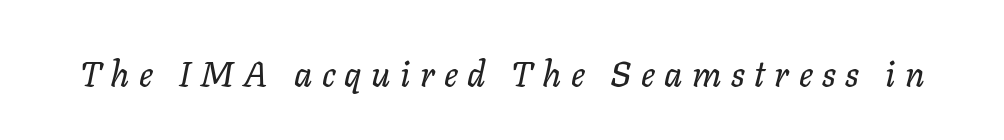
{"italic": "yes", "lean": "right", "slant_degrees": 11, "width": "normal", "stroke_contrast": "low", "x_height": "medium", "monospaced": "no", "underline": "no", "letter_spacing": "wide", "letter_spacing_em": 0.27, "glyph_px": 35}
